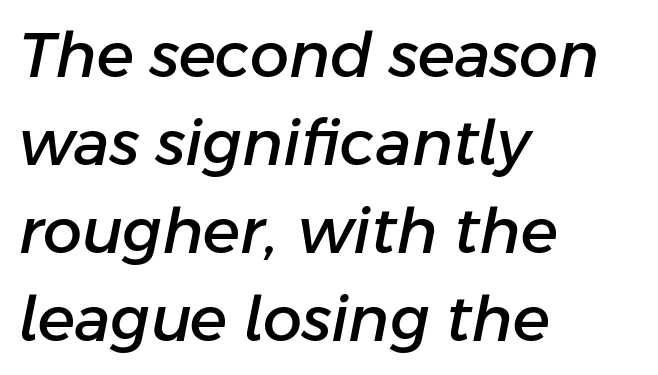
Q: Is the text italic (slanted)? A: Yes, it leans right by about 11 degrees.
Q: Is the text underlined? A: No.
Q: How is the paragraph aligned? A: Left-aligned.
Q: Is the spacing between letters normal or unusually wide? A: Normal.
Q: Is the spacing between lines tight, normal or loose? A: Normal.
Q: Width (condensed, normal, or wide)? A: Normal.
Q: Stroke contrast? A: Low.
Q: x-height? A: Medium.
Q: Monospaced? A: No.
